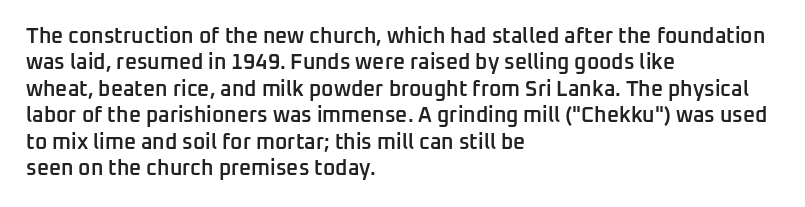
{"italic": "no", "bold": "semi", "underline": "no", "align": "left", "line_spacing": "normal", "line_spacing_ratio": 1.26, "letter_spacing": "normal", "letter_spacing_em": 0.0, "glyph_px": 21}
